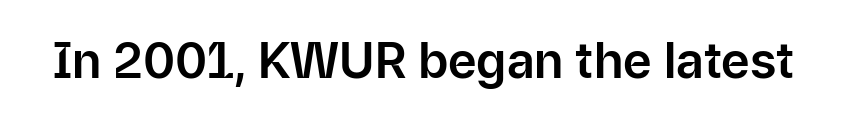
Glyph-to-glyph distance matches everyday printed text. A sans-serif font was chosen for this passage. Unmarked baselines from the first word to the last. The typography opts for an upright posture over an oblique one.
